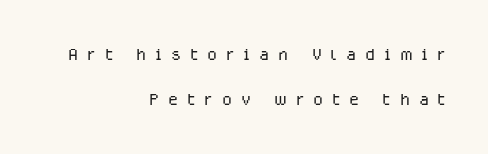
Q: Is the text bold? A: No.
Q: Is the text italic (slanted)? A: No, it is upright.
Q: Is the text underlined? A: No.
Q: How is the paragraph aligned? A: Right-aligned.
Q: Is the spacing between letters normal or unusually wide? A: Unusually wide.
Q: Is the spacing between lines tight, normal or loose? A: Loose.
